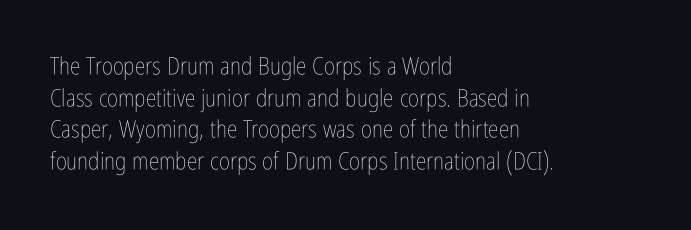
{"italic": "no", "bold": "no", "underline": "no", "align": "left", "line_spacing": "normal", "line_spacing_ratio": 1.32, "letter_spacing": "normal", "letter_spacing_em": 0.0, "glyph_px": 24}
